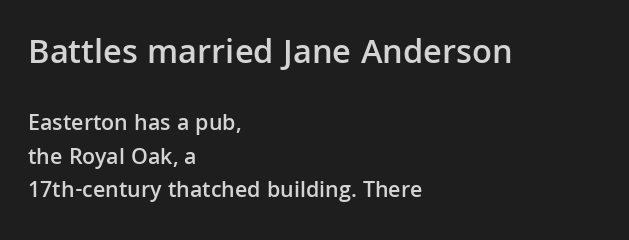
{"serif": "no", "italic": "no", "bold": "semi", "weight": "semibold", "width": "normal", "stroke_contrast": "low", "x_height": "medium", "monospaced": "no", "underline": "no", "align": "left", "line_spacing": "normal", "line_spacing_ratio": 1.46, "letter_spacing": "normal", "letter_spacing_em": 0.0, "larger_block": "first", "size_ratio": 1.52, "glyph_px": 35}
